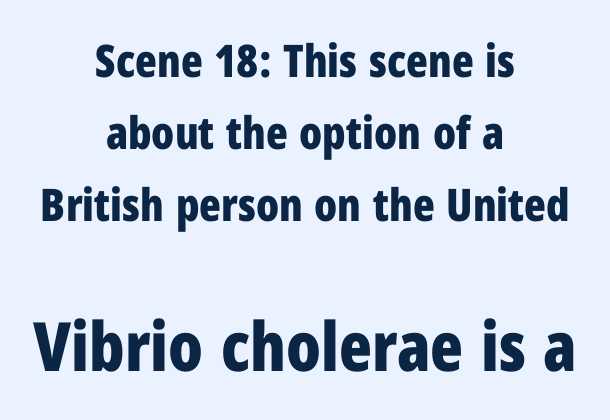
Q: Is the text bold? A: Yes.
Q: Is the text italic (slanted)? A: No, it is upright.
Q: Is the typeface a serif or a sans-serif typeface? A: Sans-serif.
Q: Is the text underlined? A: No.
Q: How is the paragraph aligned? A: Centered.
Q: Is the spacing between letters normal or unusually wide? A: Normal.
Q: Is the spacing between lines tight, normal or loose? A: Normal.
Q: Which block of text is set in a larger size, the first (top) or the second (bottom)? A: The second (bottom) one.
Q: Width (condensed, normal, or wide)? A: Condensed.
Q: Stroke contrast? A: Low.
Q: x-height? A: Medium.
Q: Monospaced? A: No.
